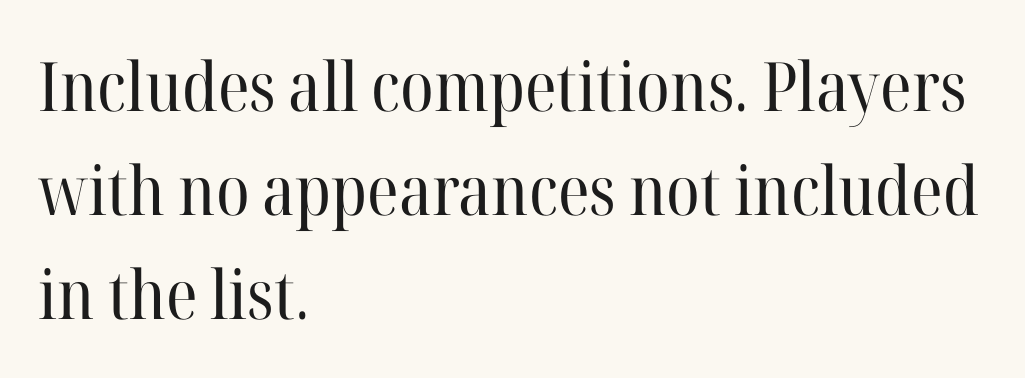
{"serif": "yes", "italic": "no", "bold": "no", "weight": "regular", "width": "normal", "stroke_contrast": "high", "x_height": "medium", "monospaced": "no", "underline": "no", "align": "left", "line_spacing": "normal", "line_spacing_ratio": 1.53, "letter_spacing": "normal", "letter_spacing_em": 0.0, "glyph_px": 68}
